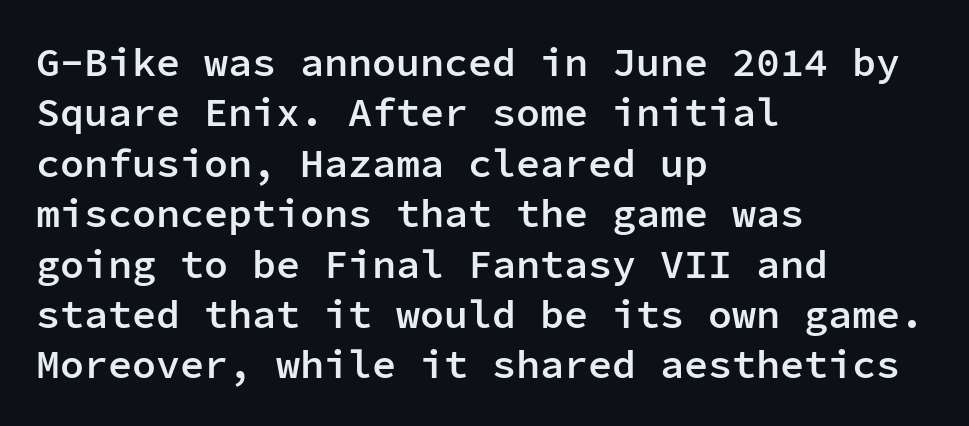
{"serif": "no", "italic": "no", "bold": "semi", "weight": "semibold", "width": "normal", "stroke_contrast": "low", "x_height": "medium", "monospaced": "yes", "underline": "no", "align": "left", "line_spacing": "normal", "line_spacing_ratio": 1.26, "letter_spacing": "normal", "letter_spacing_em": 0.0, "glyph_px": 40}
